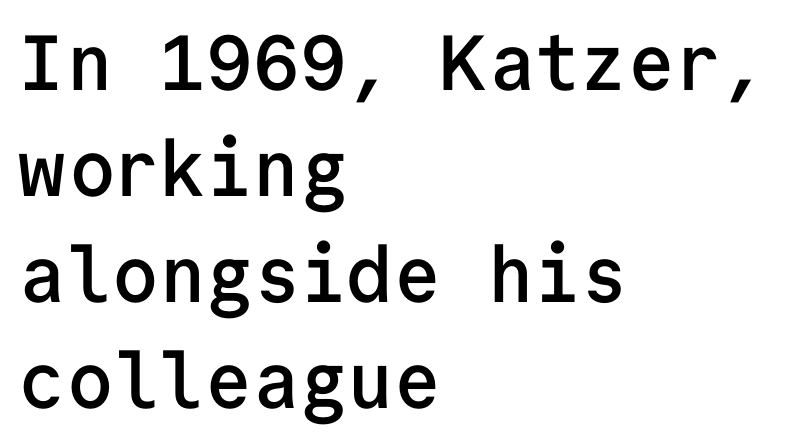
{"serif": "no", "italic": "no", "bold": "semi", "weight": "semibold", "width": "normal", "stroke_contrast": "low", "x_height": "medium", "monospaced": "yes", "underline": "no", "align": "left", "line_spacing": "normal", "line_spacing_ratio": 1.36, "letter_spacing": "normal", "letter_spacing_em": 0.0, "glyph_px": 78}
